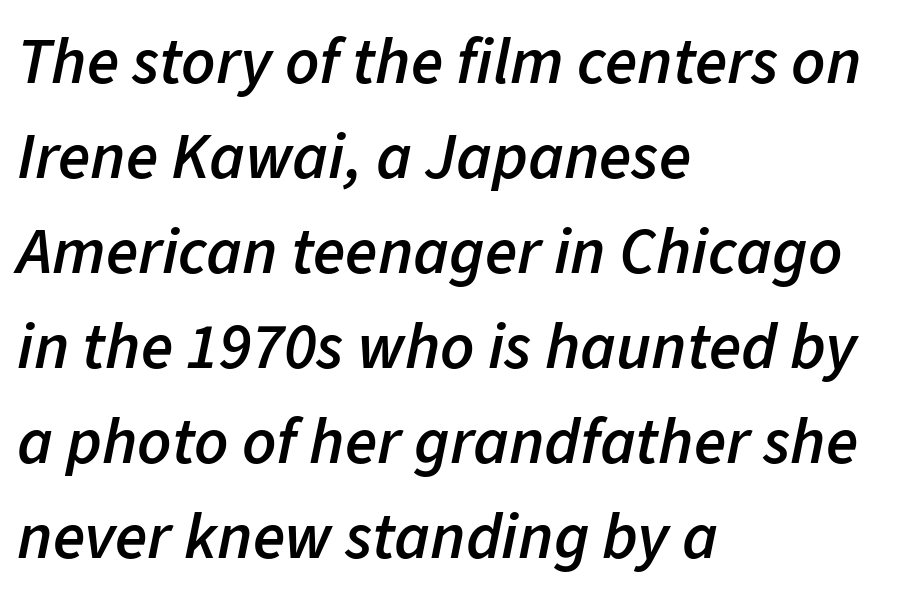
Q: Is the text bold? A: Semi-bold.
Q: Is the text italic (slanted)? A: Yes, it leans right by about 11 degrees.
Q: Is the text underlined? A: No.
Q: How is the paragraph aligned? A: Left-aligned.
Q: Is the spacing between letters normal or unusually wide? A: Normal.
Q: Is the spacing between lines tight, normal or loose? A: Normal.
Q: Width (condensed, normal, or wide)? A: Normal.
Q: Stroke contrast? A: Low.
Q: x-height? A: Medium.
Q: Monospaced? A: No.
